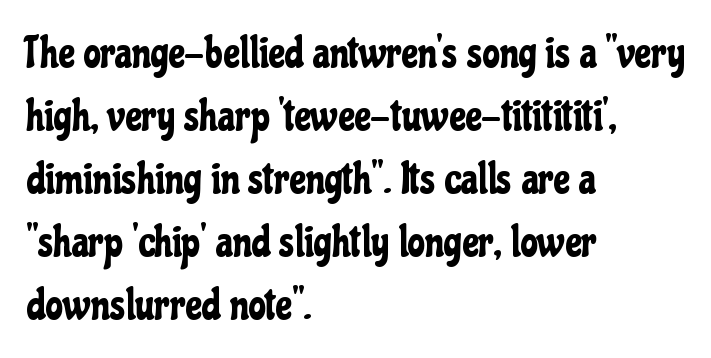
The image shows 44 px condensed sans-serif type, upright; set left-aligned, normal line spacing (1.43x), normal letter spacing, not underlined; low stroke contrast and a medium x-height.
